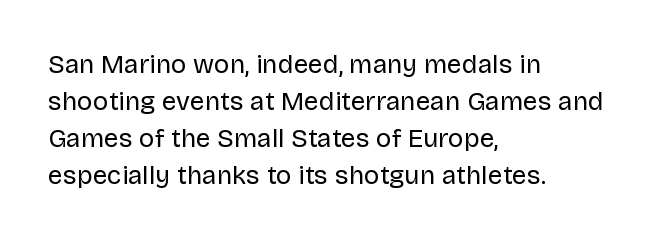
The image shows 26 px text type, upright; set left-aligned, normal line spacing (1.42x), normal letter spacing, not underlined.
